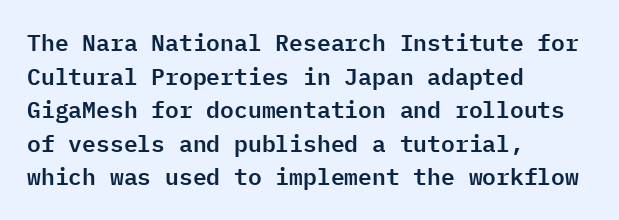
{"italic": "no", "underline": "no", "align": "left", "line_spacing": "normal", "line_spacing_ratio": 1.46, "letter_spacing": "normal", "letter_spacing_em": 0.0, "glyph_px": 23}
